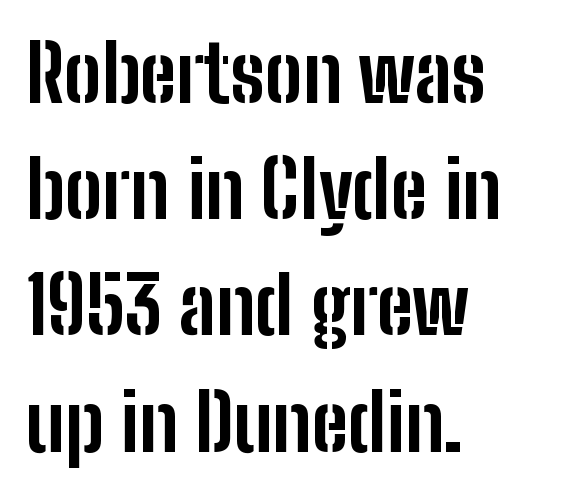
Q: Is the text bold? A: Yes.
Q: Is the text italic (slanted)? A: No, it is upright.
Q: Is the typeface a serif or a sans-serif typeface? A: Sans-serif.
Q: Is the text underlined? A: No.
Q: How is the paragraph aligned? A: Left-aligned.
Q: Is the spacing between letters normal or unusually wide? A: Normal.
Q: Is the spacing between lines tight, normal or loose? A: Normal.
Q: Width (condensed, normal, or wide)? A: Condensed.
Q: Stroke contrast? A: Low.
Q: x-height? A: Medium.
Q: Monospaced? A: No.
